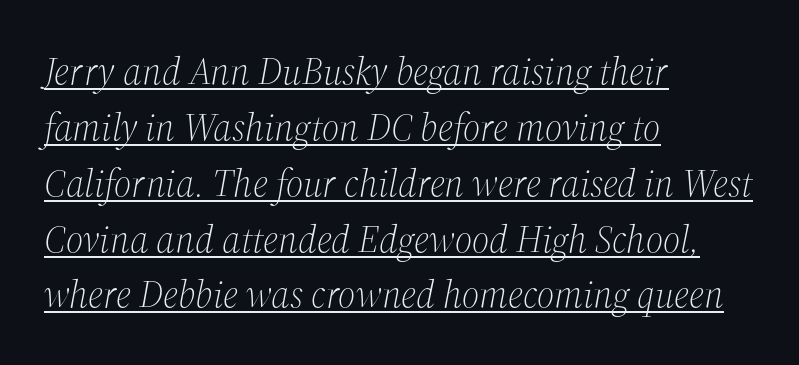
The image shows 38 px light serif type, italic (leaning right); set left-aligned, normal line spacing (1.47x), normal letter spacing, underlined; medium stroke contrast and a medium x-height.
